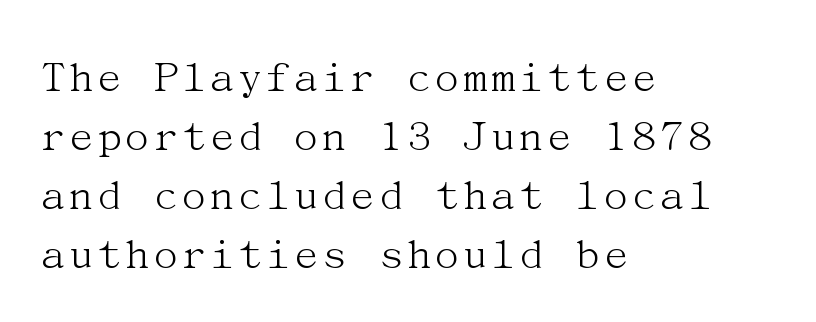
Q: Is the text bold? A: No.
Q: Is the text italic (slanted)? A: No, it is upright.
Q: Is the typeface a serif or a sans-serif typeface? A: Serif.
Q: Is the text underlined? A: No.
Q: How is the paragraph aligned? A: Left-aligned.
Q: Is the spacing between letters normal or unusually wide? A: Normal.
Q: Width (condensed, normal, or wide)? A: Normal.
Q: Stroke contrast? A: Medium.
Q: x-height? A: Medium.
